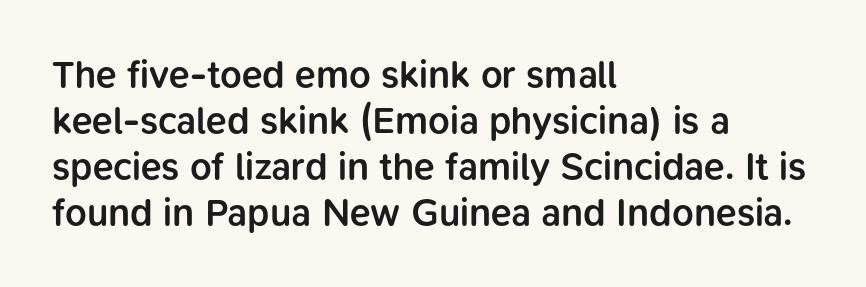
{"serif": "no", "italic": "no", "bold": "semi", "weight": "semibold", "width": "normal", "stroke_contrast": "low", "x_height": "medium", "monospaced": "no", "underline": "no", "align": "left", "line_spacing_ratio": 1.21, "letter_spacing": "normal", "letter_spacing_em": 0.0, "glyph_px": 38}
